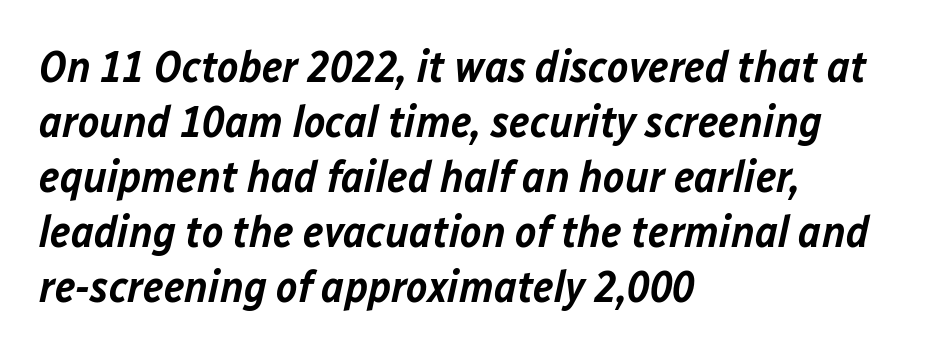
{"italic": "yes", "lean": "right", "slant_degrees": 12, "bold": "semi", "weight": "semibold", "width": "normal", "stroke_contrast": "low", "x_height": "medium", "monospaced": "no", "underline": "no", "align": "left", "line_spacing_ratio": 1.22, "letter_spacing": "normal", "letter_spacing_em": 0.0, "glyph_px": 45}
